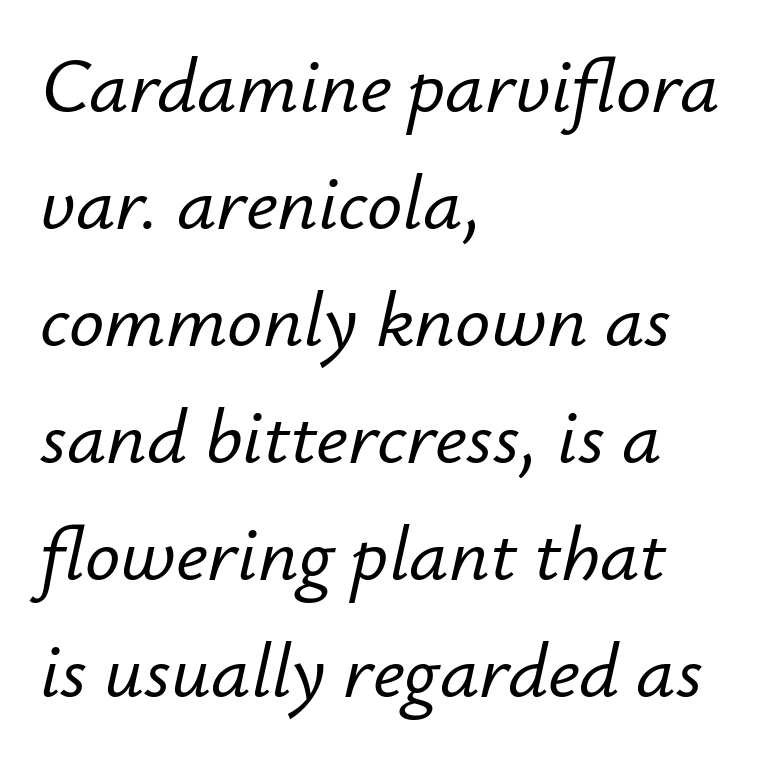
The image shows 78 px text type, italic (leaning right); set left-aligned, normal line spacing (1.5x), normal letter spacing, not underlined; low stroke contrast and a small x-height.
